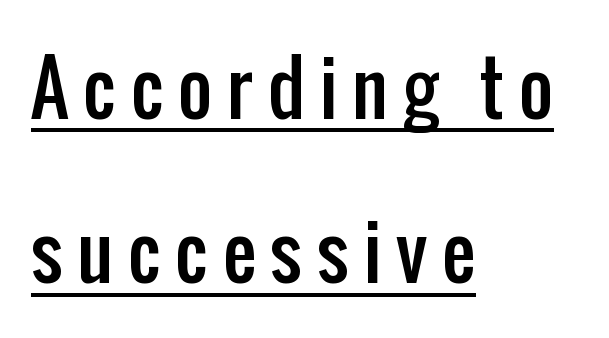
Loose tracking; the words dissolve into strings of separated letters. Varying glyph widths throughout — classic text-font behaviour. Observe the absence of serifs on each vertical stroke in this sample. How would I describe the line gaps? Wide and relaxed. This rendering features underlined lettering.
